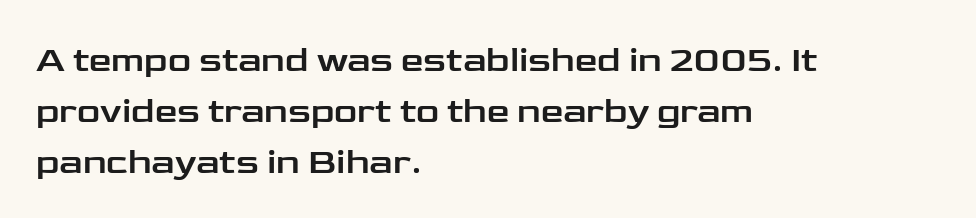
Q: Is the text italic (slanted)? A: No, it is upright.
Q: Is the typeface a serif or a sans-serif typeface? A: Sans-serif.
Q: Is the text underlined? A: No.
Q: How is the paragraph aligned? A: Left-aligned.
Q: Is the spacing between letters normal or unusually wide? A: Normal.
Q: Is the spacing between lines tight, normal or loose? A: Normal.
Q: Width (condensed, normal, or wide)? A: Wide.
Q: Stroke contrast? A: Low.
Q: x-height? A: Medium.
Q: Monospaced? A: No.
